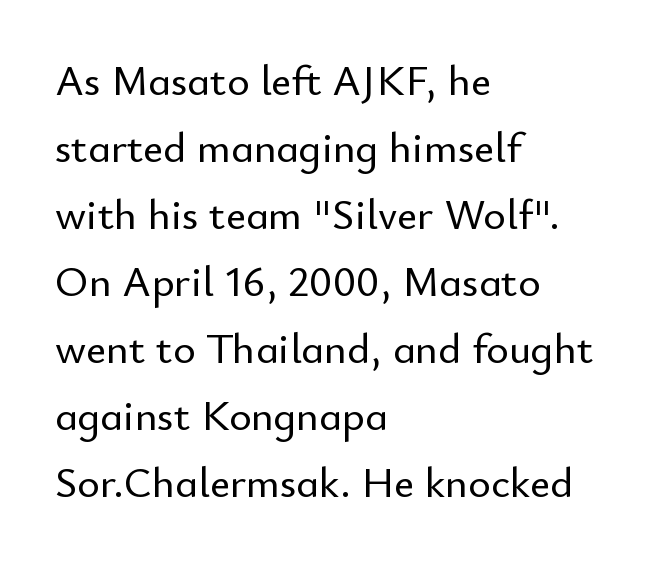
Q: Is the text italic (slanted)? A: No, it is upright.
Q: Is the typeface a serif or a sans-serif typeface? A: Sans-serif.
Q: Is the text underlined? A: No.
Q: How is the paragraph aligned? A: Left-aligned.
Q: Is the spacing between letters normal or unusually wide? A: Normal.
Q: Is the spacing between lines tight, normal or loose? A: Normal.
Q: Width (condensed, normal, or wide)? A: Normal.
Q: Stroke contrast? A: Low.
Q: x-height? A: Small.
Q: Monospaced? A: No.
